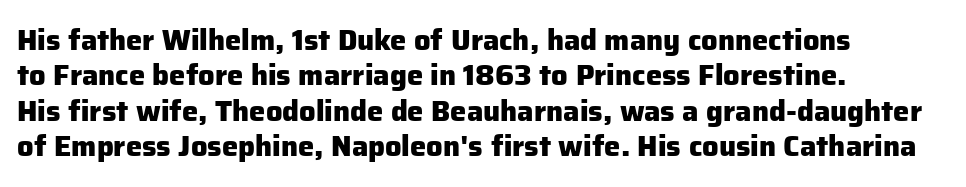
{"serif": "no", "italic": "no", "bold": "yes", "weight": "heavy", "width": "normal", "stroke_contrast": "low", "x_height": "medium", "monospaced": "no", "underline": "no", "align": "left", "line_spacing_ratio": 1.22, "letter_spacing": "normal", "letter_spacing_em": 0.0, "glyph_px": 29}
